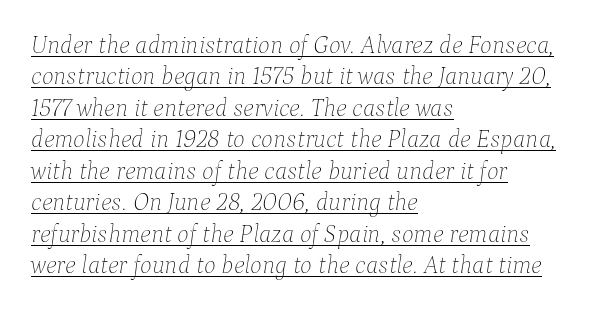
Q: Is the text bold? A: No.
Q: Is the text italic (slanted)? A: Yes, it leans right by about 9 degrees.
Q: Is the text underlined? A: Yes.
Q: How is the paragraph aligned? A: Left-aligned.
Q: Is the spacing between letters normal or unusually wide? A: Normal.
Q: Is the spacing between lines tight, normal or loose? A: Normal.
